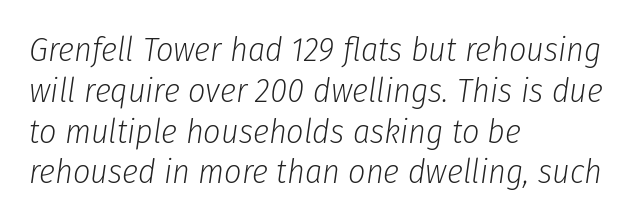
No extra ink here — the face is not bold. What stands out about the letter spacing? Nothing — it is the standard amount. A classic flush-left, rag-right setting is used for this passage. Every character sits at an angle, as italics do. Do the characters align in a grid? No, the font is proportional. The words here are not underlined.
